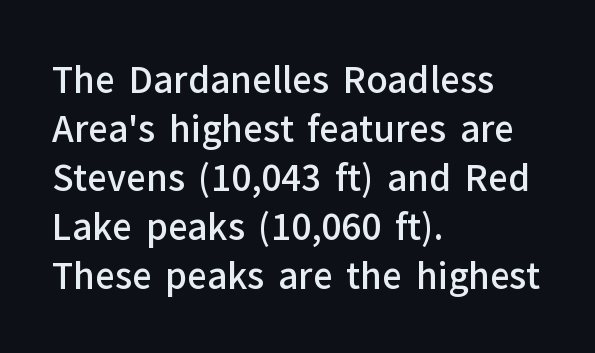
Q: Is the text bold? A: Semi-bold.
Q: Is the text italic (slanted)? A: No, it is upright.
Q: Is the typeface a serif or a sans-serif typeface? A: Sans-serif.
Q: Is the text underlined? A: No.
Q: How is the paragraph aligned? A: Left-aligned.
Q: Is the spacing between letters normal or unusually wide? A: Normal.
Q: Is the spacing between lines tight, normal or loose? A: Normal.
Q: Width (condensed, normal, or wide)? A: Normal.
Q: Stroke contrast? A: Low.
Q: x-height? A: Medium.
Q: Monospaced? A: No.
